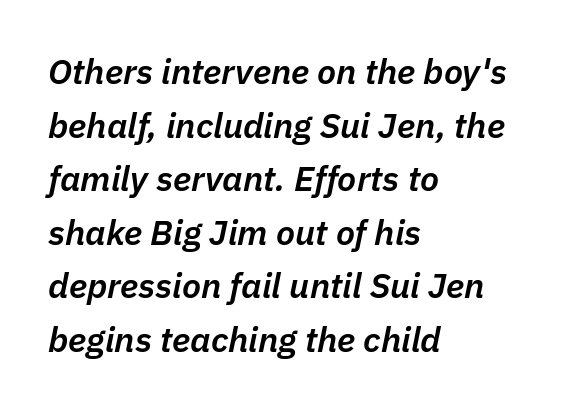
Q: Is the text bold? A: Semi-bold.
Q: Is the text italic (slanted)? A: Yes, it leans right by about 11 degrees.
Q: Is the text underlined? A: No.
Q: How is the paragraph aligned? A: Left-aligned.
Q: Is the spacing between letters normal or unusually wide? A: Normal.
Q: Is the spacing between lines tight, normal or loose? A: Normal.
Q: Width (condensed, normal, or wide)? A: Normal.
Q: Stroke contrast? A: Low.
Q: x-height? A: Medium.
Q: Monospaced? A: No.
